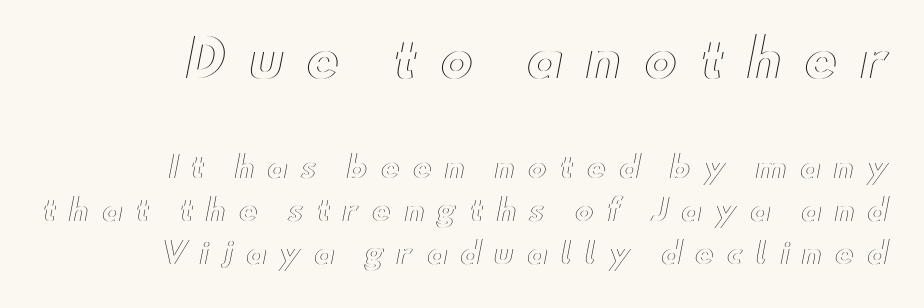
{"width": "wide", "x_height": "small", "monospaced": "no", "underline": "no", "align": "right", "line_spacing": "normal", "line_spacing_ratio": 1.49, "letter_spacing": "wide", "letter_spacing_em": 0.43, "larger_block": "first", "size_ratio": 1.76, "glyph_px": 51}
